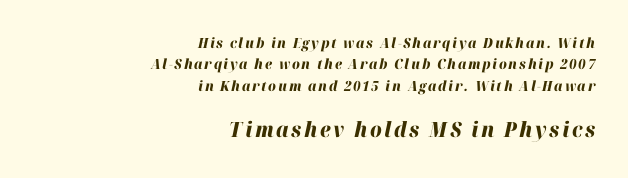
{"italic": "yes", "lean": "right", "slant_degrees": 12, "bold": "yes", "underline": "no", "align": "right", "line_spacing": "normal", "line_spacing_ratio": 1.53, "larger_block": "second", "size_ratio": 1.5, "glyph_px": 21}
